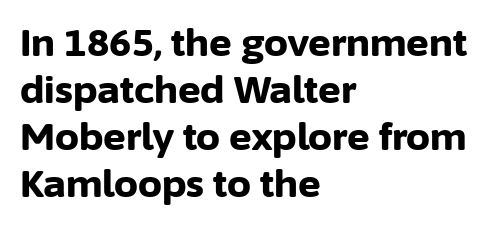
Weight: bold. Note: no serifs on the glyphs. Words appear dense and cohesive because spacing is normal. Beneath every word, the page is bare.
